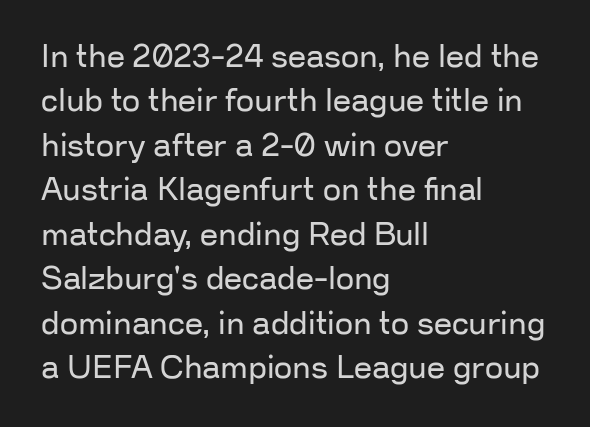
Q: Is the text bold? A: No.
Q: Is the text italic (slanted)? A: No, it is upright.
Q: Is the typeface a serif or a sans-serif typeface? A: Sans-serif.
Q: Is the text underlined? A: No.
Q: How is the paragraph aligned? A: Left-aligned.
Q: Is the spacing between letters normal or unusually wide? A: Normal.
Q: Is the spacing between lines tight, normal or loose? A: Normal.
Q: Width (condensed, normal, or wide)? A: Normal.
Q: Stroke contrast? A: Low.
Q: x-height? A: Medium.
Q: Monospaced? A: No.
